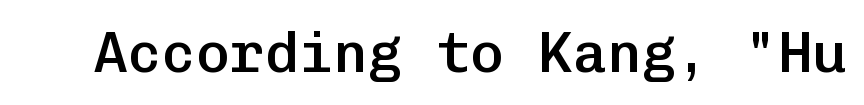
{"serif": "no", "italic": "no", "bold": "semi", "weight": "semibold", "width": "normal", "stroke_contrast": "low", "x_height": "medium", "monospaced": "yes", "underline": "no", "letter_spacing": "normal", "letter_spacing_em": 0.0, "glyph_px": 57}
